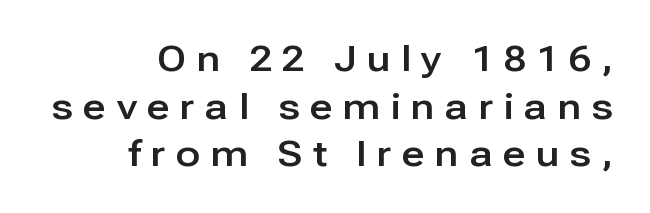
The image shows 36 px sans-serif type, upright; set right-aligned, normal line spacing (1.32x), unusually wide letter spacing (+0.29 em), not underlined; low stroke contrast and a medium x-height.
